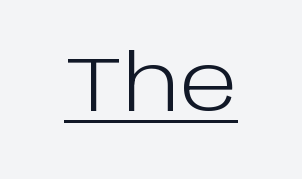
{"serif": "no", "italic": "no", "bold": "no", "weight": "light", "width": "normal", "stroke_contrast": "low", "x_height": "large", "monospaced": "no", "underline": "yes", "letter_spacing": "normal", "letter_spacing_em": 0.0, "glyph_px": 77}
